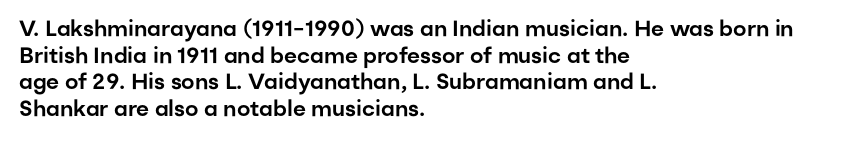
The image shows 22 px text type, upright; set left-aligned, line spacing 1.21x, normal letter spacing, not underlined.
